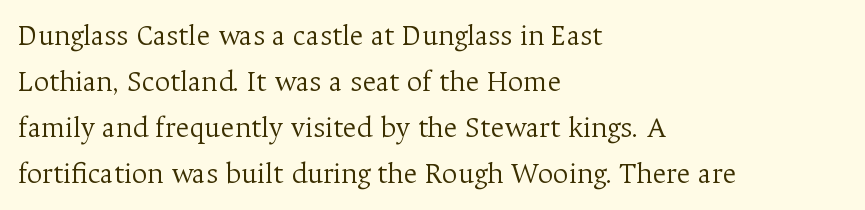
Q: Is the text bold? A: No.
Q: Is the text italic (slanted)? A: No, it is upright.
Q: Is the typeface a serif or a sans-serif typeface? A: Serif.
Q: Is the text underlined? A: No.
Q: How is the paragraph aligned? A: Left-aligned.
Q: Is the spacing between letters normal or unusually wide? A: Normal.
Q: Is the spacing between lines tight, normal or loose? A: Normal.
Q: Width (condensed, normal, or wide)? A: Normal.
Q: Stroke contrast? A: Medium.
Q: x-height? A: Medium.
Q: Monospaced? A: No.
